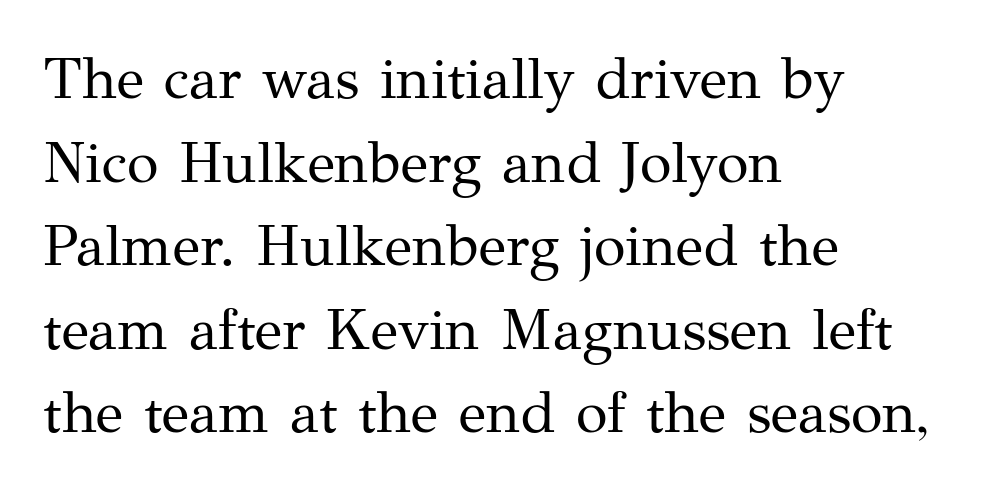
The image shows 58 px regular-weight serif type, upright; set left-aligned, normal line spacing (1.44x), normal letter spacing, not underlined; medium stroke contrast and a medium x-height.
